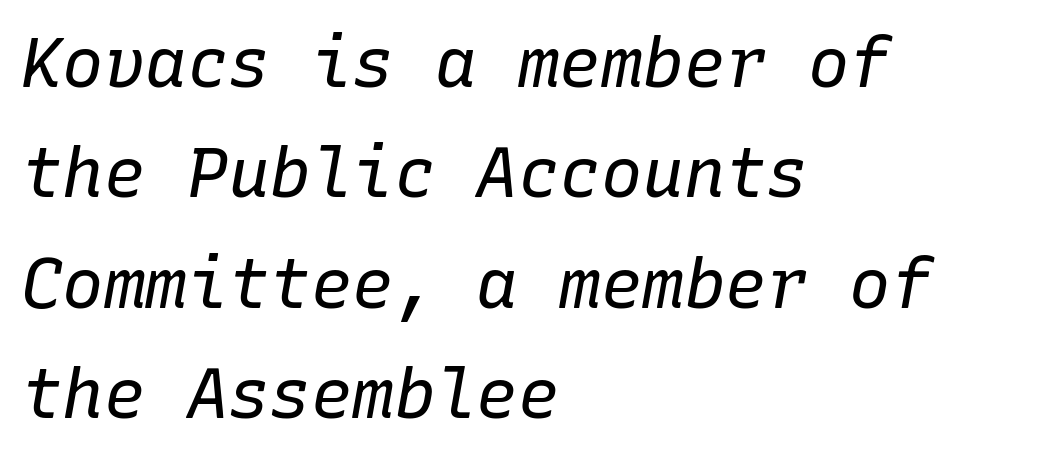
Q: Is the text bold? A: No.
Q: Is the text italic (slanted)? A: Yes, it leans right by about 10 degrees.
Q: Is the text underlined? A: No.
Q: How is the paragraph aligned? A: Left-aligned.
Q: Is the spacing between letters normal or unusually wide? A: Normal.
Q: Is the spacing between lines tight, normal or loose? A: Normal.
Q: Width (condensed, normal, or wide)? A: Normal.
Q: Stroke contrast? A: Low.
Q: x-height? A: Medium.
Q: Monospaced? A: Yes.
